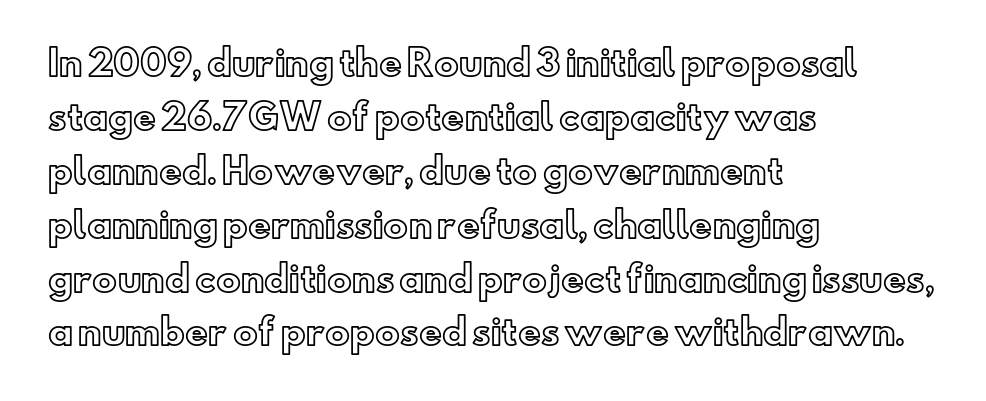
{"italic": "no", "width": "normal", "x_height": "small", "monospaced": "no", "underline": "no", "align": "left", "line_spacing": "normal", "line_spacing_ratio": 1.54, "letter_spacing": "normal", "letter_spacing_em": 0.0, "glyph_px": 35}
